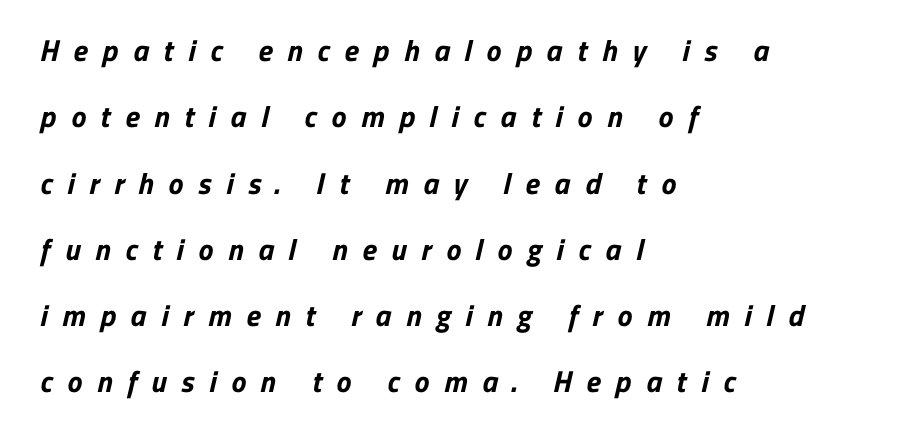
This sample trades compactness for vertical openness between lines. Just letters on the line, the space beneath them empty. Are there feet on the stems? There aren't — it's a sans. This rendering widens character spacing well past its baseline value.
